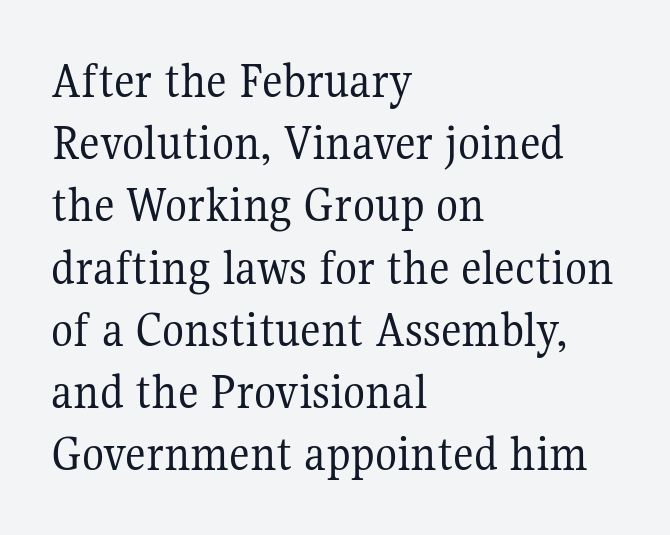
Does extra space separate the letters? No, they use regular spacing. These lines stack with their left ends in a neat column. In terms of letterform style, serifs are clearly present. The passage shown is not underscored anywhere.
